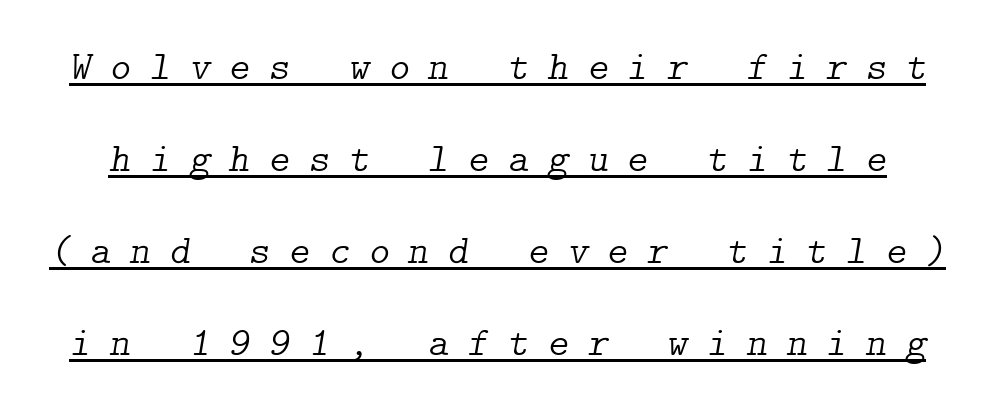
Line spacing here is loose. How are the letters spaced? Widely, with obvious added tracking. The whole block is typeset with a tilt. The typesetter has applied underlining to the passage shown. No extra ink here — the face is not bold. The rendering shows small feet on the letterforms — a serif design.
